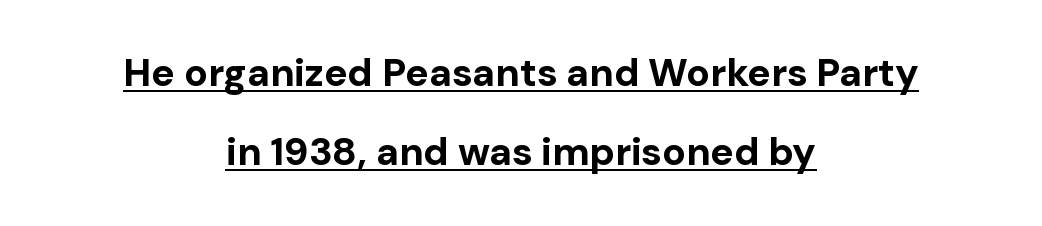
One-word summary of the alignment: center. Summary of weight: heavy, a full bold. The letters stand upright; this is a roman face. Note: no serifs on the glyphs. A continuous stroke trails under the words, as in a hyperlink.
